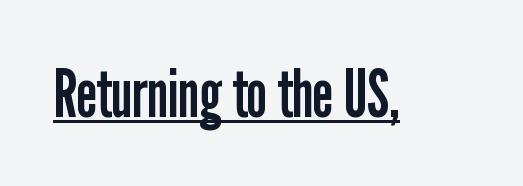
{"serif": "no", "italic": "no", "bold": "no", "weight": "regular", "width": "condensed", "stroke_contrast": "low", "x_height": "medium", "monospaced": "no", "underline": "yes", "letter_spacing": "normal", "letter_spacing_em": 0.0, "glyph_px": 66}
